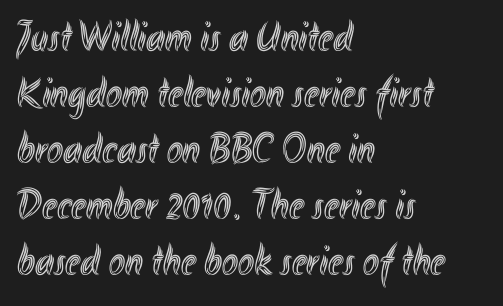
The image shows 43 px condensed type; set left-aligned, normal line spacing (1.3x), normal letter spacing, not underlined; a small x-height.
